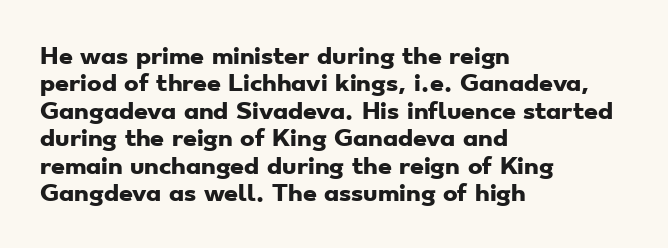
Q: Is the text bold? A: Yes.
Q: Is the text underlined? A: No.
Q: How is the paragraph aligned? A: Left-aligned.
Q: Is the spacing between letters normal or unusually wide? A: Normal.
Q: Is the spacing between lines tight, normal or loose? A: Normal.
